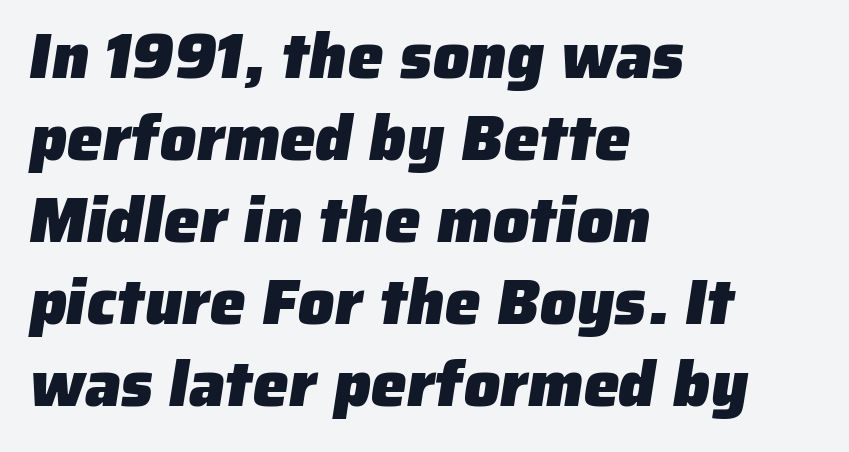
The image shows 64 px heavy sans-serif type; set left-aligned, normal line spacing (1.28x), normal letter spacing, not underlined; low stroke contrast and a medium x-height.
